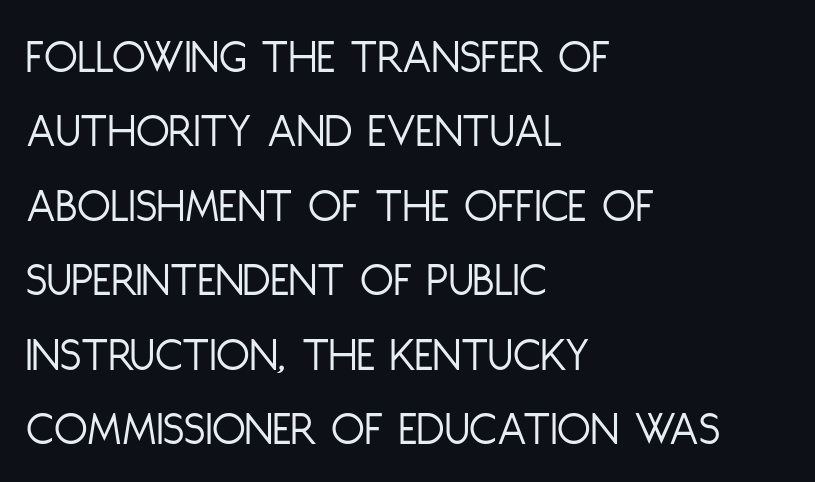
Plain, unruled lines of type. Weight: not bold — regular or lighter. A roman cut, with each character standing at attention. Glyph-to-glyph distance matches everyday printed text. Casual observation: everything's shoved over to the left.
